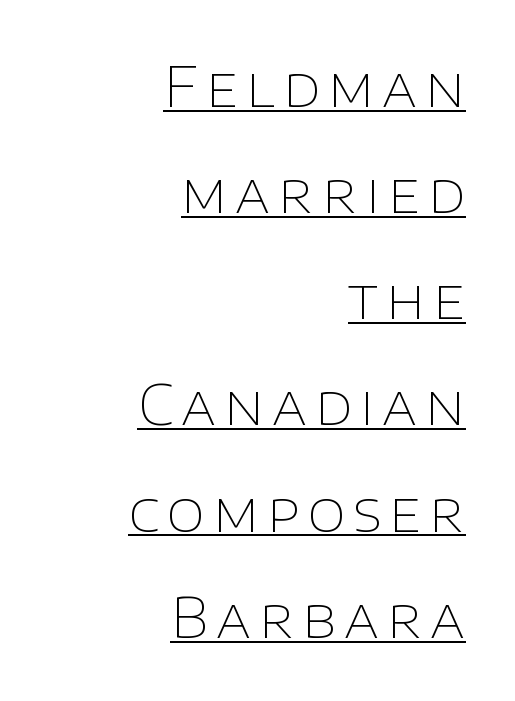
The passage is arranged like a letterhead date or caption credit — flush right. The passage shown is typed in a proportional face where columns would drift. Posture: straight, roman, zero tilt. The weight tops out at a normal text grade.
